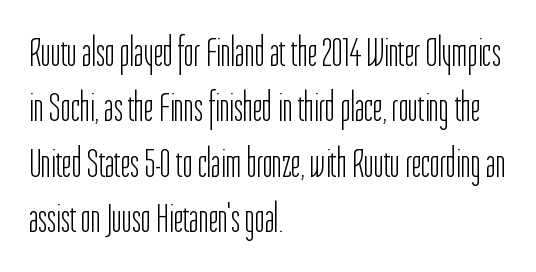
This is not heavy type; no bold has been used. The lettering holds an erect, upright posture throughout. The space between consecutive lines is moderate. In terms of letterspacing, this is plain default setting.
